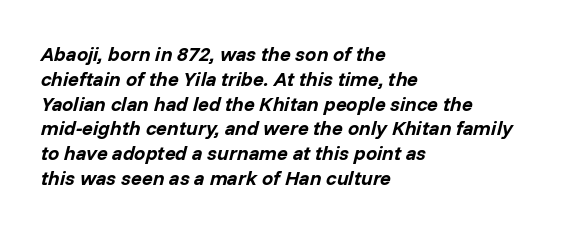
{"italic": "yes", "lean": "right", "slant_degrees": 14, "bold": "yes", "underline": "no", "align": "left", "line_spacing_ratio": 1.24, "letter_spacing": "normal", "letter_spacing_em": 0.0, "glyph_px": 20}
